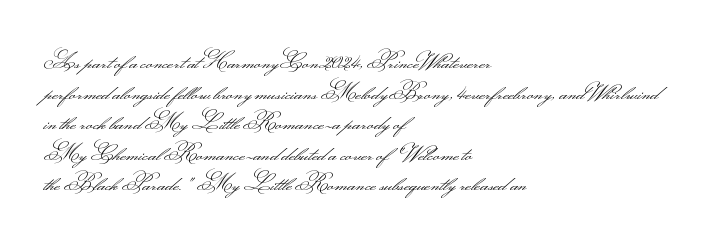
{"bold": "no", "underline": "no", "align": "left", "line_spacing": "normal", "line_spacing_ratio": 1.39, "letter_spacing": "normal", "letter_spacing_em": 0.0, "glyph_px": 22}
